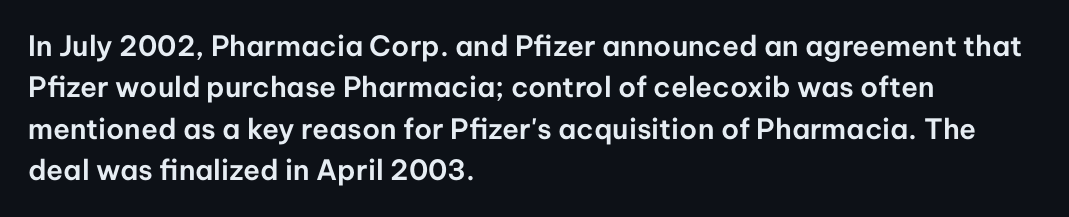
The image shows 28 px sans-serif type, upright; set left-aligned, normal line spacing (1.48x), normal letter spacing, not underlined; low stroke contrast and a medium x-height.
